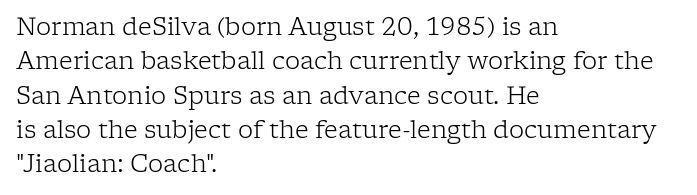
Vertical stems look standard width or narrower in stroke. Default kerning and tracking; the words read as compact shapes. These lines are set flush left with a ragged right edge. The baseline area is clear.
